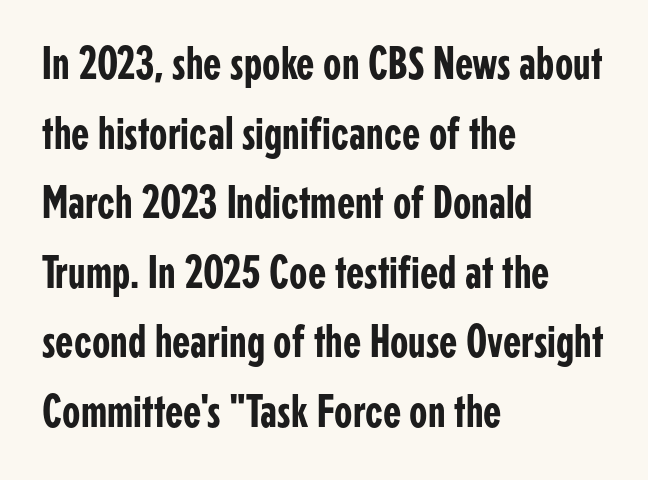
{"serif": "no", "italic": "no", "width": "condensed", "stroke_contrast": "low", "x_height": "medium", "monospaced": "no", "underline": "no", "align": "left", "line_spacing": "normal", "line_spacing_ratio": 1.48, "letter_spacing": "normal", "letter_spacing_em": 0.0, "glyph_px": 47}
